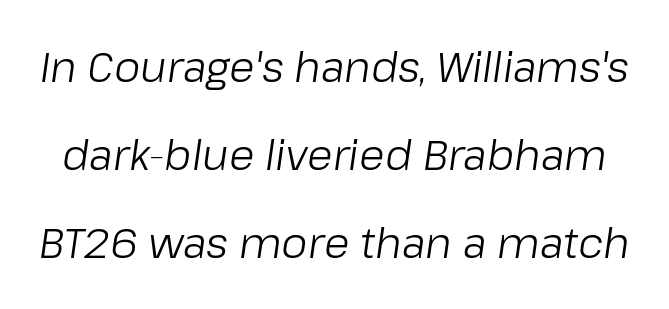
{"italic": "yes", "lean": "right", "slant_degrees": 8, "bold": "no", "weight": "light", "width": "normal", "stroke_contrast": "low", "x_height": "medium", "monospaced": "no", "underline": "no", "line_spacing": "loose", "line_spacing_ratio": 2.1, "letter_spacing": "normal", "letter_spacing_em": 0.0, "glyph_px": 42}
